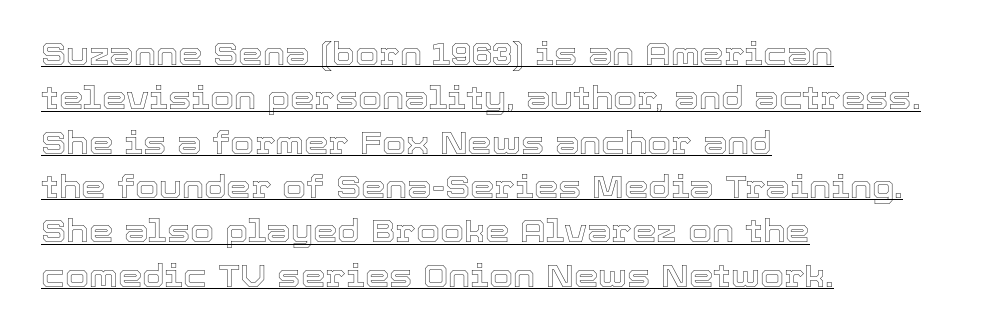
The image shows 31 px text type, upright; set left-aligned, normal line spacing (1.43x), normal letter spacing, underlined; a medium x-height.
